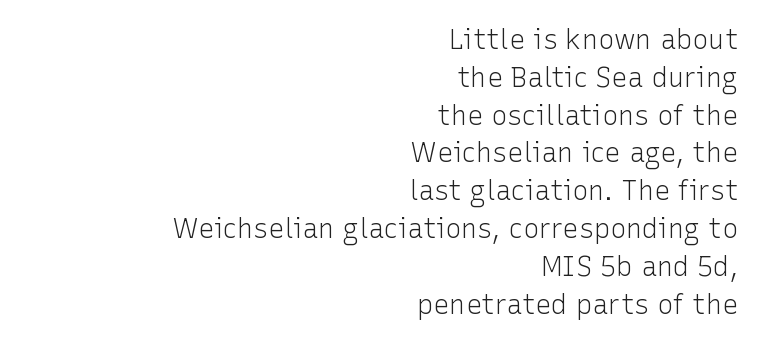
Q: Is the text bold? A: No.
Q: Is the text italic (slanted)? A: No, it is upright.
Q: Is the text underlined? A: No.
Q: How is the paragraph aligned? A: Right-aligned.
Q: Is the spacing between letters normal or unusually wide? A: Normal.
Q: Is the spacing between lines tight, normal or loose? A: Normal.
